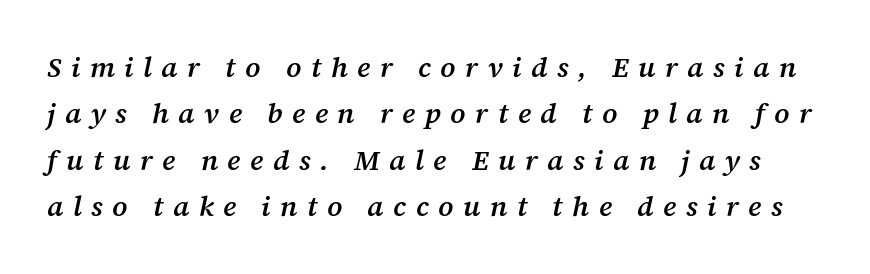
The image shows 28 px semibold serif type, italic (leaning right); set normal line spacing (1.66x), unusually wide letter spacing (+0.34 em), not underlined; medium stroke contrast and a medium x-height.
